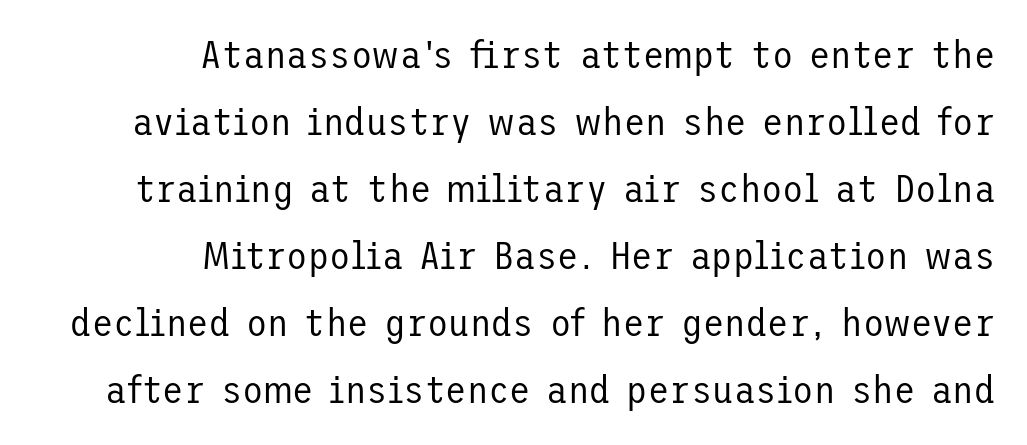
{"serif": "no", "italic": "no", "bold": "no", "weight": "regular", "width": "normal", "stroke_contrast": "low", "x_height": "medium", "underline": "no", "align": "right", "line_spacing_ratio": 1.72, "letter_spacing": "normal", "letter_spacing_em": 0.0, "glyph_px": 39}
